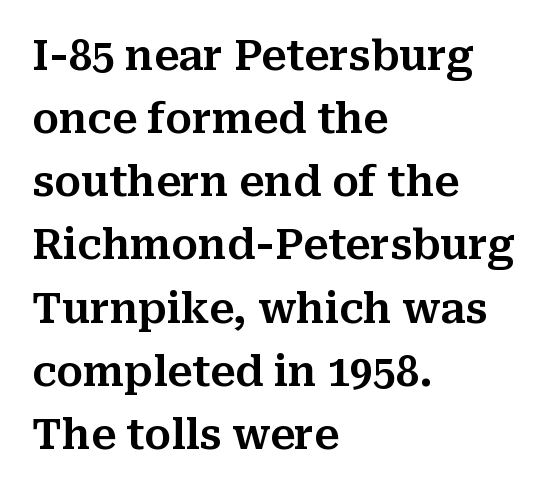
A typesetter would call this leading conventional body-copy spacing. Spacing verdict: proportional, widths tailored to each character. The letters carry serifs — small finishing strokes at the ends of their stems. The letters stand straight up with perfectly vertical stems. Visually the block forms a straight wall on the left and a jagged coastline on the right. Lines of text with bare space underneath.
